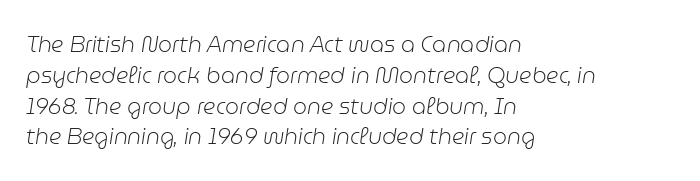
{"italic": "yes", "lean": "right", "slant_degrees": 9, "bold": "no", "underline": "no", "align": "left", "line_spacing": "normal", "line_spacing_ratio": 1.4, "letter_spacing": "normal", "letter_spacing_em": 0.0, "glyph_px": 22}
